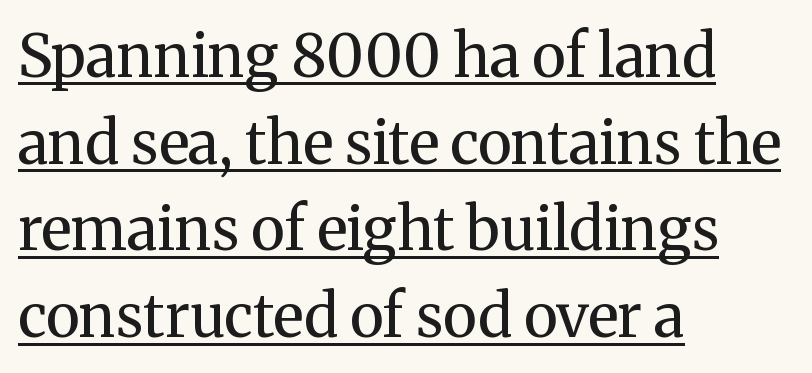
Q: Is the text bold? A: No.
Q: Is the text italic (slanted)? A: No, it is upright.
Q: Is the typeface a serif or a sans-serif typeface? A: Serif.
Q: Is the text underlined? A: Yes.
Q: How is the paragraph aligned? A: Left-aligned.
Q: Is the spacing between letters normal or unusually wide? A: Normal.
Q: Is the spacing between lines tight, normal or loose? A: Normal.
Q: Width (condensed, normal, or wide)? A: Normal.
Q: Stroke contrast? A: Medium.
Q: x-height? A: Medium.
Q: Monospaced? A: No.
